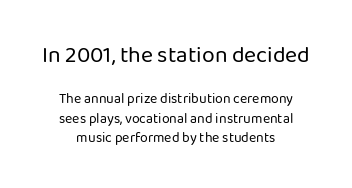
Q: Is the text bold? A: No.
Q: Is the text italic (slanted)? A: No, it is upright.
Q: Is the text underlined? A: No.
Q: How is the paragraph aligned? A: Centered.
Q: Is the spacing between letters normal or unusually wide? A: Normal.
Q: Is the spacing between lines tight, normal or loose? A: Normal.
Q: Which block of text is set in a larger size, the first (top) or the second (bottom)? A: The first (top) one.
